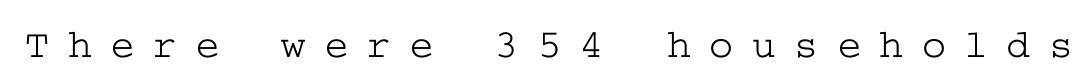
The image shows 41 px wide serif type, upright; set unusually wide letter spacing (+0.45 em), not underlined; low stroke contrast and a medium x-height.
